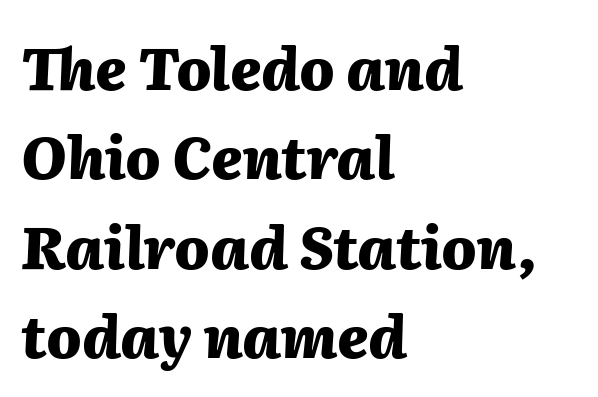
Every row of glyphs begins at an identical x-position on the left. Each new line begins a customary step beneath the previous one. Is this a fixed-width face? No — the glyphs have proportional, varying widths. The rendering applies a slant to the glyphs.
